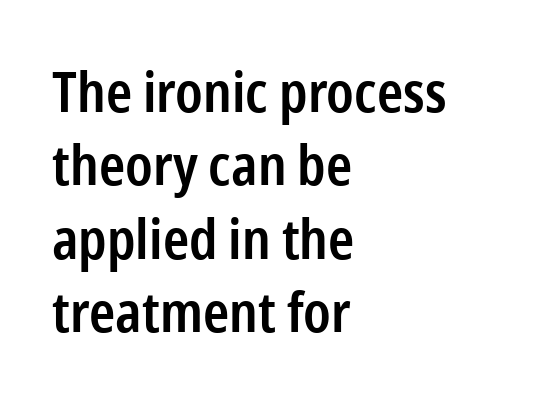
The passage shown stacks its lines at a standard gap. The lines are quadded left. The characters look somewhat weighty, a semibold short of true bold. Words float on clear page, feet unadorned. In terms of letterspacing, this is plain default setting.
